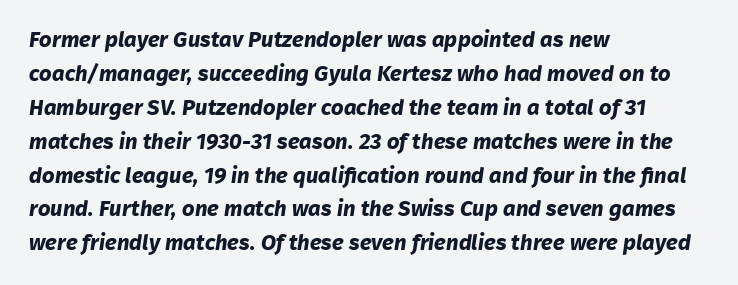
The baseline area is clear. This block has exactly the height ordinary leading produces. The rendering keeps characters at their native spacing. These lines stack with their left ends in a neat column. Students, this is bold: see how much ink each stroke carries.
